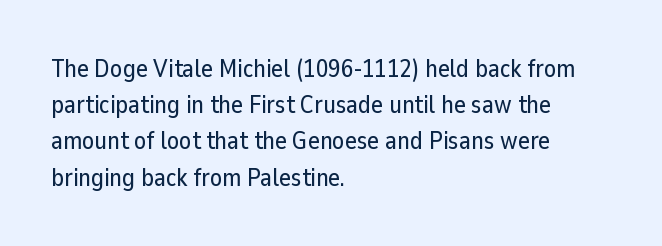
This sample keeps an unexceptional amount of space between lines. Characters follow at the spacing the type designer built in. Leftover space on each line is placed entirely after the last word. Nobody drew a line under any word here. The font's upright variant was chosen for this text.
